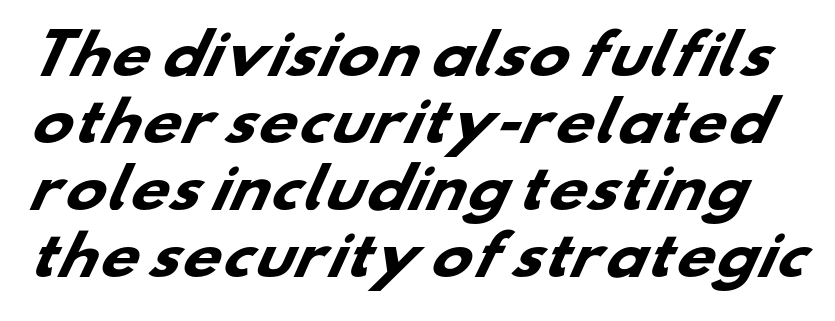
Q: Is the text bold? A: Yes.
Q: Is the typeface a serif or a sans-serif typeface? A: Sans-serif.
Q: Is the text underlined? A: No.
Q: Is the spacing between letters normal or unusually wide? A: Normal.
Q: Width (condensed, normal, or wide)? A: Wide.
Q: Stroke contrast? A: Low.
Q: x-height? A: Small.
Q: Monospaced? A: No.
